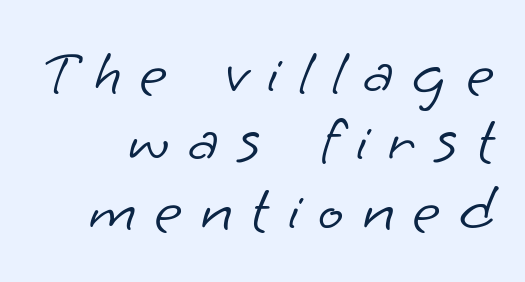
The image shows 67 px light sans-serif type; set tight line spacing (1.02x), unusually wide letter spacing (+0.28 em), not underlined; low stroke contrast and a small x-height.
